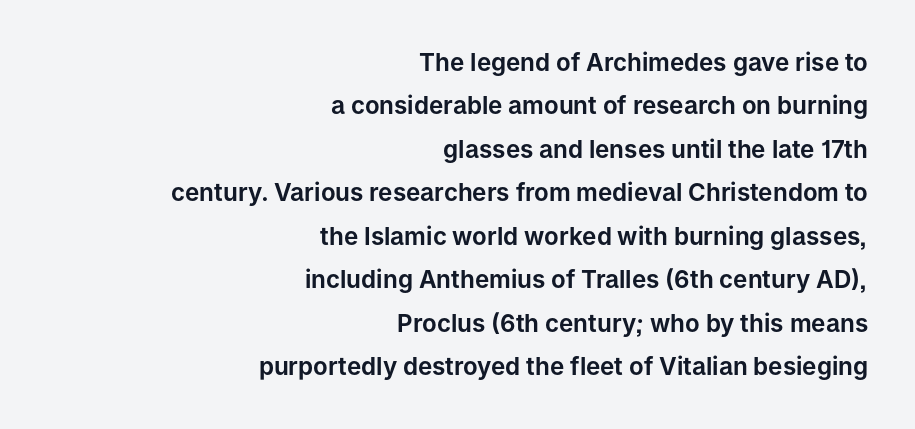
{"italic": "no", "underline": "no", "align": "right", "line_spacing_ratio": 1.81, "letter_spacing": "normal", "letter_spacing_em": 0.0, "glyph_px": 24}
